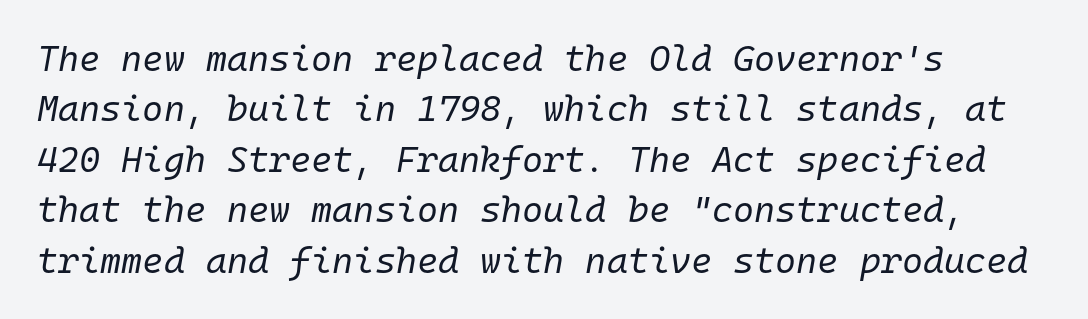
Q: Is the text bold? A: No.
Q: Is the text italic (slanted)? A: Yes, it leans right by about 10 degrees.
Q: Is the text underlined? A: No.
Q: How is the paragraph aligned? A: Left-aligned.
Q: Is the spacing between letters normal or unusually wide? A: Normal.
Q: Is the spacing between lines tight, normal or loose? A: Normal.
Q: Width (condensed, normal, or wide)? A: Normal.
Q: Stroke contrast? A: Low.
Q: x-height? A: Medium.
Q: Monospaced? A: Yes.
